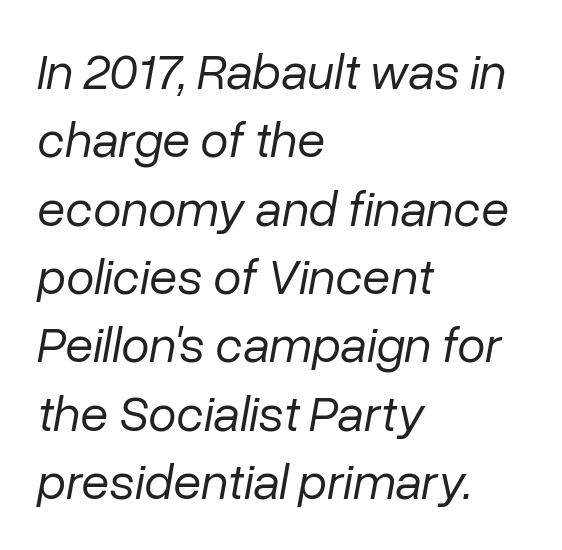
{"italic": "yes", "lean": "right", "slant_degrees": 10, "bold": "no", "weight": "regular", "width": "normal", "stroke_contrast": "low", "x_height": "medium", "monospaced": "no", "underline": "no", "align": "left", "line_spacing": "normal", "line_spacing_ratio": 1.34, "letter_spacing": "normal", "letter_spacing_em": 0.0, "glyph_px": 51}
